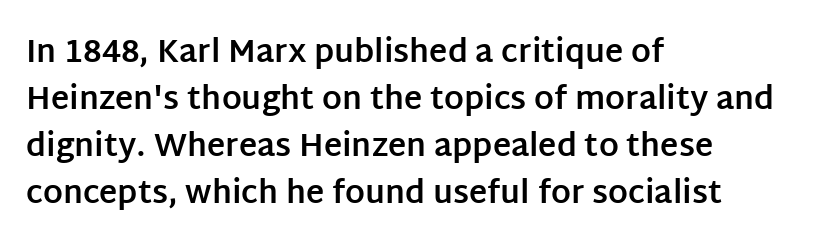
Q: Is the text bold? A: Yes.
Q: Is the text italic (slanted)? A: No, it is upright.
Q: Is the typeface a serif or a sans-serif typeface? A: Sans-serif.
Q: Is the text underlined? A: No.
Q: How is the paragraph aligned? A: Left-aligned.
Q: Is the spacing between letters normal or unusually wide? A: Normal.
Q: Is the spacing between lines tight, normal or loose? A: Normal.
Q: Width (condensed, normal, or wide)? A: Normal.
Q: Stroke contrast? A: Low.
Q: x-height? A: Large.
Q: Monospaced? A: No.
